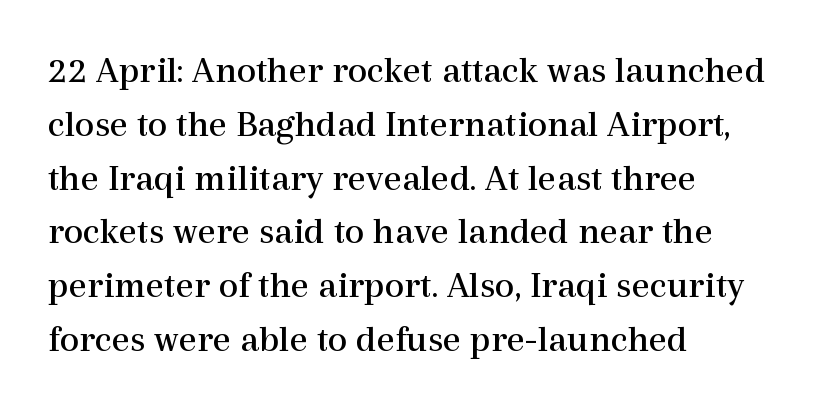
The image shows 39 px regular-weight serif type, upright; set left-aligned, normal line spacing (1.38x), normal letter spacing, not underlined; a medium x-height.
